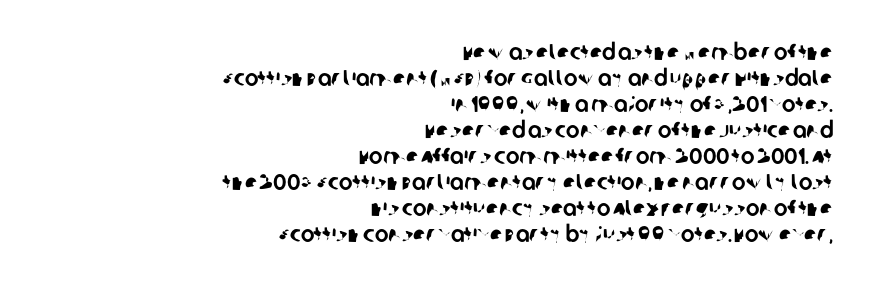
Q: Is the text underlined? A: No.
Q: How is the paragraph aligned? A: Right-aligned.
Q: Is the spacing between letters normal or unusually wide? A: Normal.
Q: Is the spacing between lines tight, normal or loose? A: Tight.
